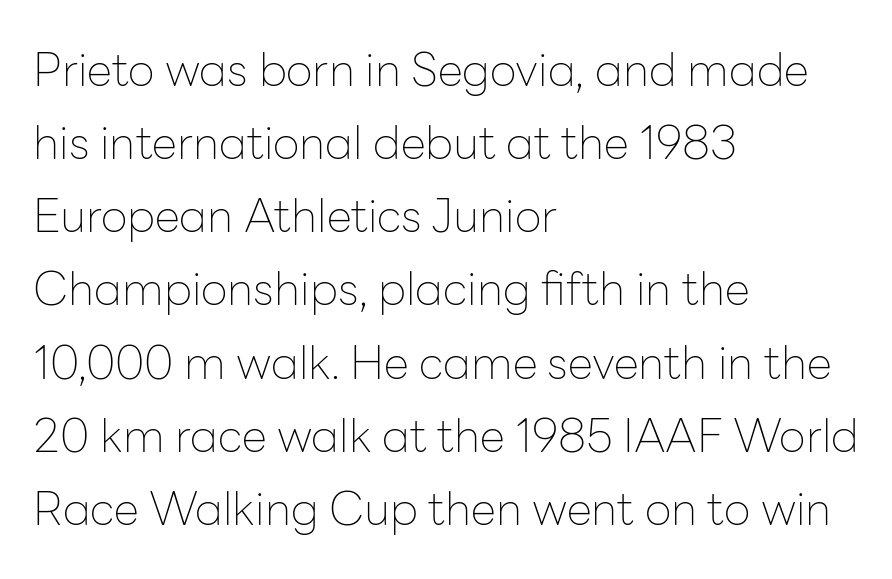
Q: Is the text bold? A: No.
Q: Is the text italic (slanted)? A: No, it is upright.
Q: Is the typeface a serif or a sans-serif typeface? A: Sans-serif.
Q: Is the text underlined? A: No.
Q: How is the paragraph aligned? A: Left-aligned.
Q: Is the spacing between letters normal or unusually wide? A: Normal.
Q: Is the spacing between lines tight, normal or loose? A: Normal.
Q: Width (condensed, normal, or wide)? A: Normal.
Q: Stroke contrast? A: Low.
Q: x-height? A: Medium.
Q: Monospaced? A: No.
